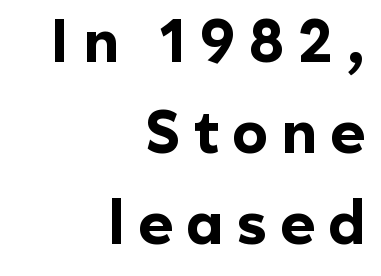
Q: Is the text bold? A: Yes.
Q: Is the text italic (slanted)? A: No, it is upright.
Q: Is the typeface a serif or a sans-serif typeface? A: Sans-serif.
Q: Is the text underlined? A: No.
Q: How is the paragraph aligned? A: Right-aligned.
Q: Is the spacing between letters normal or unusually wide? A: Unusually wide.
Q: Is the spacing between lines tight, normal or loose? A: Normal.
Q: Width (condensed, normal, or wide)? A: Normal.
Q: x-height? A: Medium.
Q: Monospaced? A: No.
